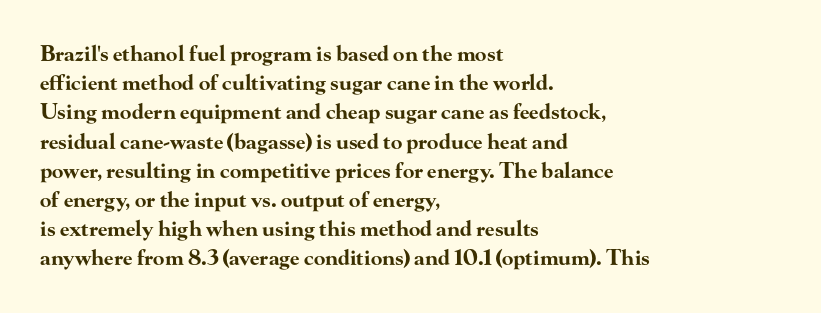
The image shows 21 px bold type, upright; set left-aligned, normal line spacing (1.39x), normal letter spacing, not underlined.
